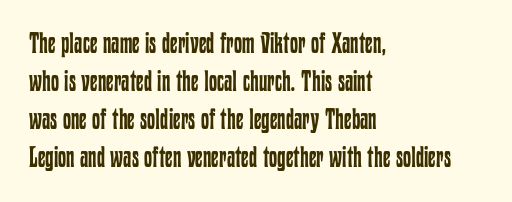
Q: Is the text bold? A: No.
Q: Is the text italic (slanted)? A: No, it is upright.
Q: Is the text underlined? A: No.
Q: How is the paragraph aligned? A: Left-aligned.
Q: Is the spacing between letters normal or unusually wide? A: Normal.
Q: Is the spacing between lines tight, normal or loose? A: Normal.
Q: Width (condensed, normal, or wide)? A: Condensed.
Q: Stroke contrast? A: Low.
Q: x-height? A: Medium.
Q: Monospaced? A: No.
